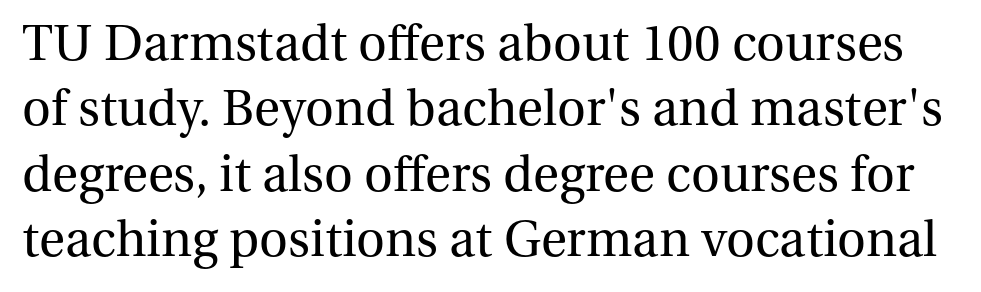
The image shows 50 px regular-weight serif type, upright; set normal line spacing (1.31x), normal letter spacing, not underlined; medium stroke contrast and a medium x-height.
